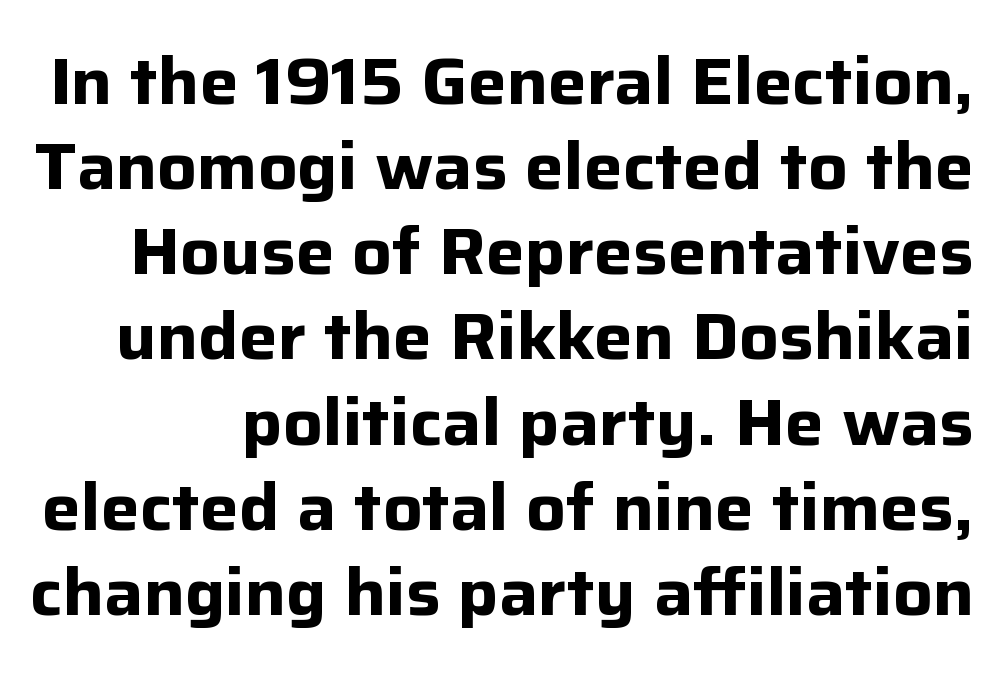
What stands out about the letter spacing? Nothing — it is the standard amount. Each letter keeps its own natural width here, so spacing adapts to shape. These words are printed bold, with thick strokes throughout. The space directly below the letters is spotless.
